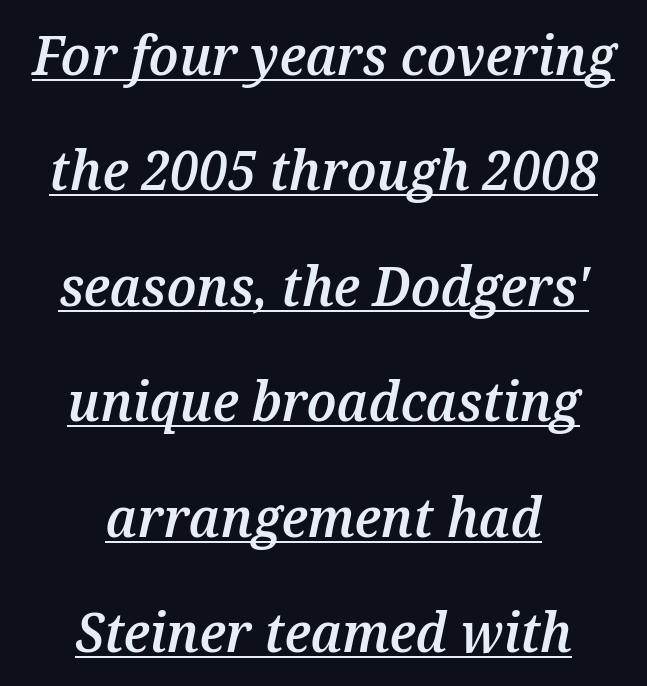
Q: Is the text bold? A: Semi-bold.
Q: Is the text italic (slanted)? A: Yes, it leans right by about 12 degrees.
Q: Is the text underlined? A: Yes.
Q: How is the paragraph aligned? A: Centered.
Q: Is the spacing between letters normal or unusually wide? A: Normal.
Q: Is the spacing between lines tight, normal or loose? A: Loose.
Q: Width (condensed, normal, or wide)? A: Normal.
Q: Stroke contrast? A: Medium.
Q: x-height? A: Medium.
Q: Monospaced? A: No.
